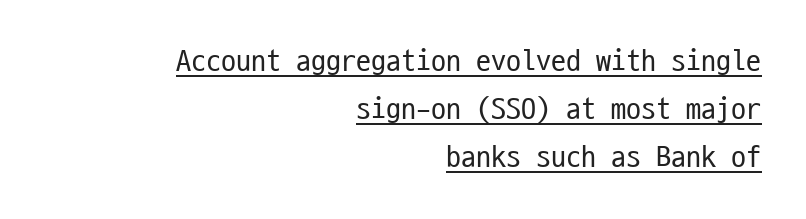
{"serif": "no", "italic": "no", "bold": "no", "weight": "regular", "width": "condensed", "stroke_contrast": "low", "x_height": "medium", "monospaced": "yes", "underline": "yes", "align": "right", "line_spacing": "normal", "line_spacing_ratio": 1.6, "letter_spacing": "normal", "letter_spacing_em": 0.0, "glyph_px": 30}
